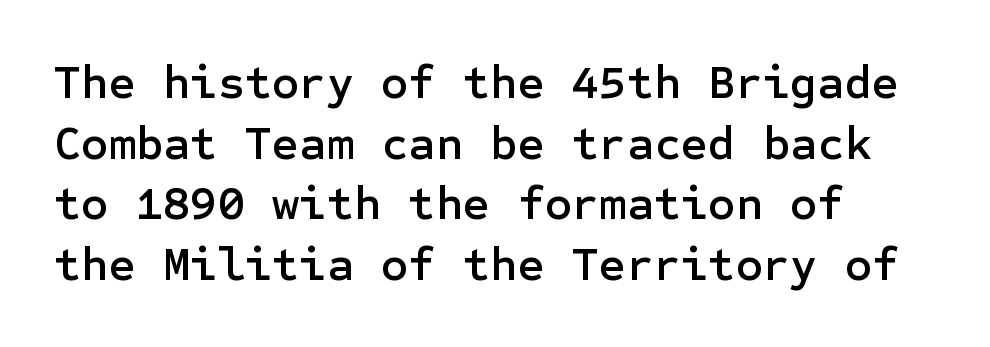
{"serif": "no", "italic": "no", "width": "normal", "stroke_contrast": "low", "x_height": "medium", "underline": "no", "align": "left", "line_spacing": "normal", "line_spacing_ratio": 1.29, "letter_spacing": "normal", "letter_spacing_em": 0.0, "glyph_px": 47}
